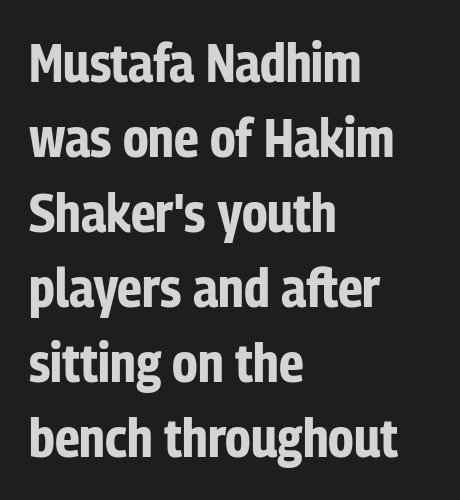
The image shows 54 px bold, condensed sans-serif type, upright; set left-aligned, normal line spacing (1.39x), normal letter spacing, not underlined; low stroke contrast and a medium x-height.
